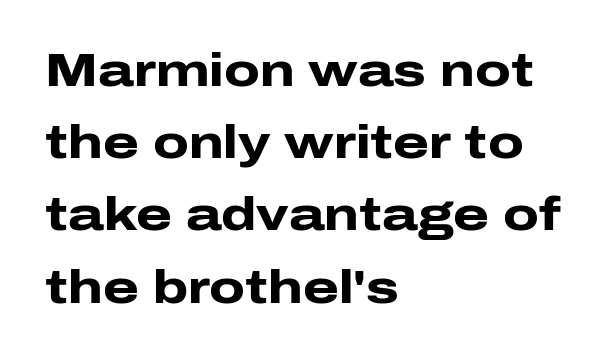
{"serif": "no", "italic": "no", "bold": "yes", "weight": "heavy", "width": "wide", "stroke_contrast": "low", "x_height": "medium", "monospaced": "no", "underline": "no", "align": "left", "line_spacing": "normal", "line_spacing_ratio": 1.57, "letter_spacing": "normal", "letter_spacing_em": 0.0, "glyph_px": 46}
